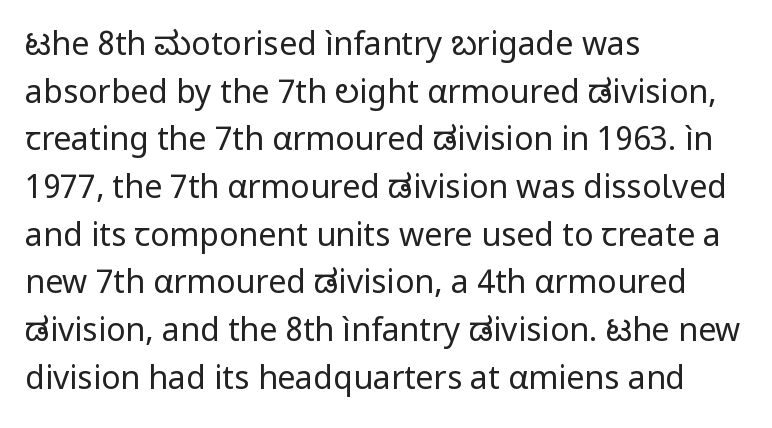
{"serif": "no", "italic": "no", "bold": "no", "weight": "regular", "width": "normal", "stroke_contrast": "low", "x_height": "medium", "monospaced": "no", "underline": "no", "align": "left", "line_spacing": "normal", "line_spacing_ratio": 1.49, "letter_spacing": "normal", "letter_spacing_em": 0.0, "glyph_px": 32}
